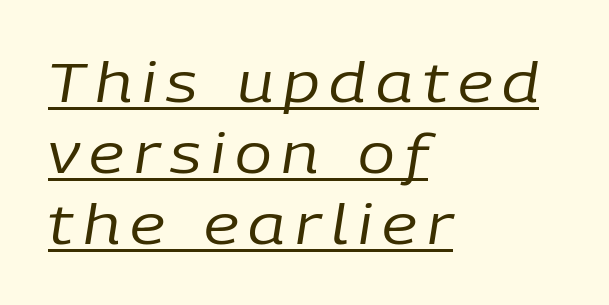
{"italic": "yes", "lean": "right", "slant_degrees": 9, "bold": "no", "weight": "regular", "width": "normal", "stroke_contrast": "low", "x_height": "medium", "monospaced": "no", "underline": "yes", "align": "left", "line_spacing": "normal", "line_spacing_ratio": 1.29, "glyph_px": 55}
